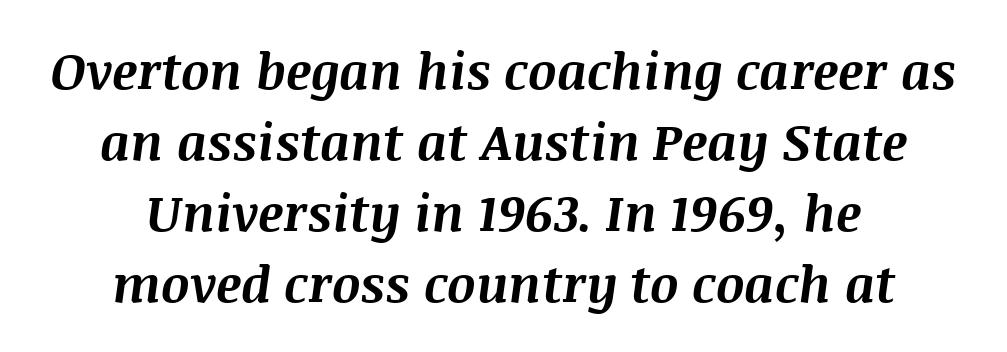
{"italic": "yes", "lean": "right", "slant_degrees": 8, "bold": "yes", "weight": "bold", "width": "normal", "stroke_contrast": "medium", "x_height": "large", "monospaced": "no", "underline": "no", "align": "center", "line_spacing": "normal", "line_spacing_ratio": 1.42, "letter_spacing": "normal", "letter_spacing_em": 0.0, "glyph_px": 50}
